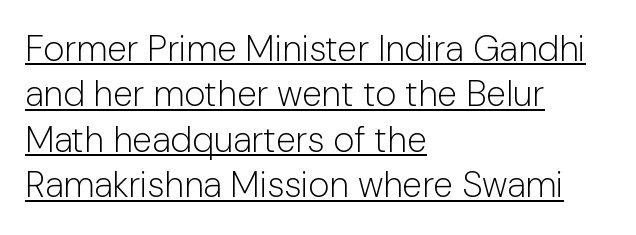
The image shows 36 px light sans-serif type, upright; set left-aligned, normal line spacing (1.26x), normal letter spacing, underlined; low stroke contrast and a medium x-height.
